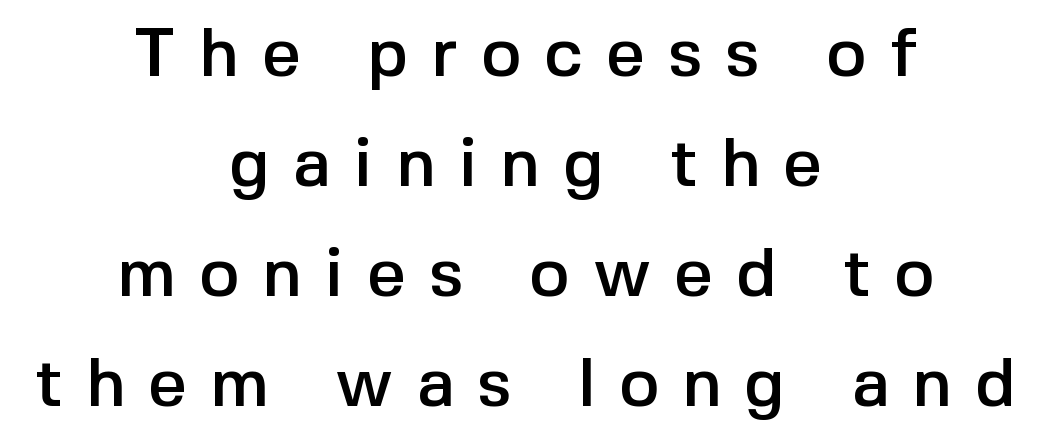
{"serif": "no", "italic": "no", "width": "normal", "x_height": "medium", "monospaced": "no", "underline": "no", "align": "center", "line_spacing": "normal", "line_spacing_ratio": 1.62, "letter_spacing": "wide", "letter_spacing_em": 0.34, "glyph_px": 68}
